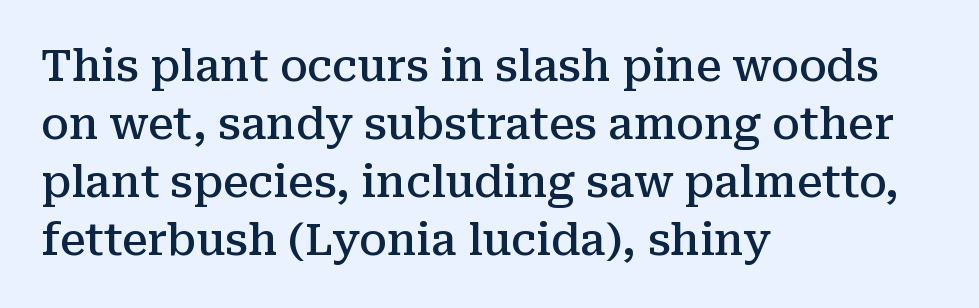
{"serif": "yes", "italic": "no", "bold": "semi", "weight": "semibold", "width": "normal", "stroke_contrast": "medium", "x_height": "medium", "monospaced": "no", "underline": "no", "align": "left", "line_spacing": "normal", "line_spacing_ratio": 1.35, "letter_spacing": "normal", "letter_spacing_em": 0.0, "glyph_px": 43}
